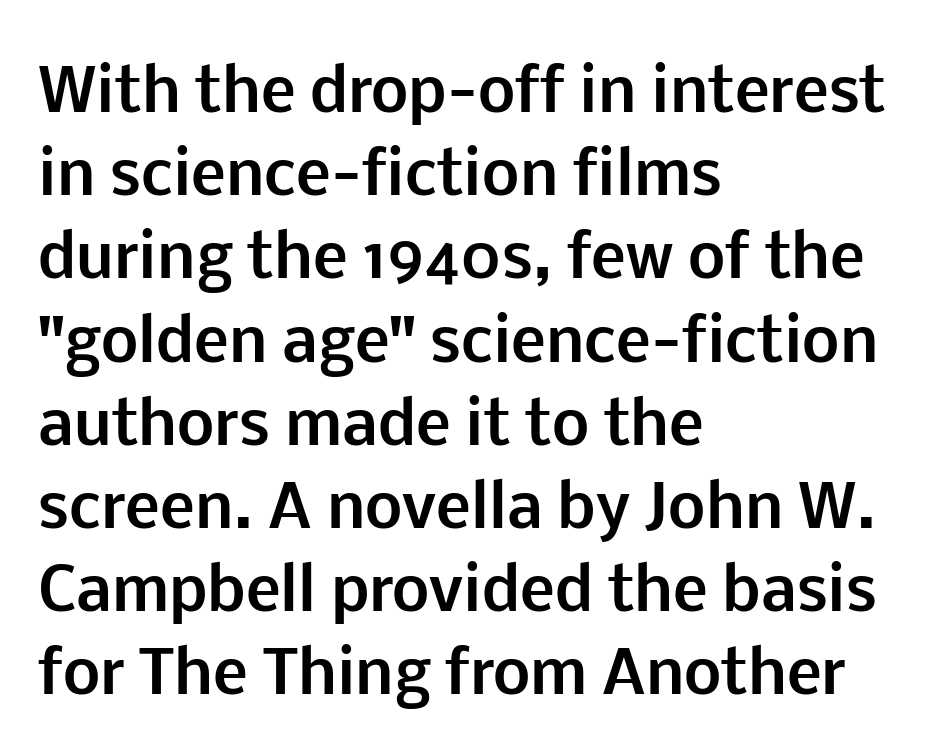
Q: Is the text bold? A: Yes.
Q: Is the text italic (slanted)? A: No, it is upright.
Q: Is the typeface a serif or a sans-serif typeface? A: Sans-serif.
Q: Is the text underlined? A: No.
Q: How is the paragraph aligned? A: Left-aligned.
Q: Is the spacing between letters normal or unusually wide? A: Normal.
Q: Is the spacing between lines tight, normal or loose? A: Normal.
Q: Width (condensed, normal, or wide)? A: Normal.
Q: Stroke contrast? A: Low.
Q: x-height? A: Medium.
Q: Monospaced? A: No.
